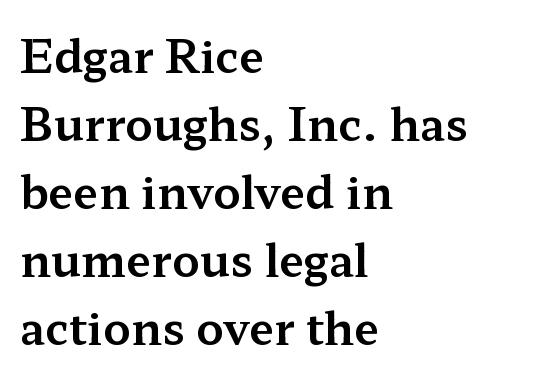
{"serif": "yes", "italic": "no", "width": "wide", "stroke_contrast": "medium", "x_height": "medium", "monospaced": "no", "underline": "no", "align": "left", "line_spacing": "normal", "line_spacing_ratio": 1.51, "letter_spacing": "normal", "letter_spacing_em": 0.0, "glyph_px": 45}
